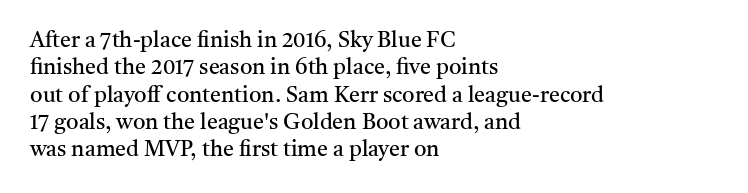
Q: Is the text bold? A: No.
Q: Is the text italic (slanted)? A: No, it is upright.
Q: Is the text underlined? A: No.
Q: How is the paragraph aligned? A: Left-aligned.
Q: Is the spacing between letters normal or unusually wide? A: Normal.
